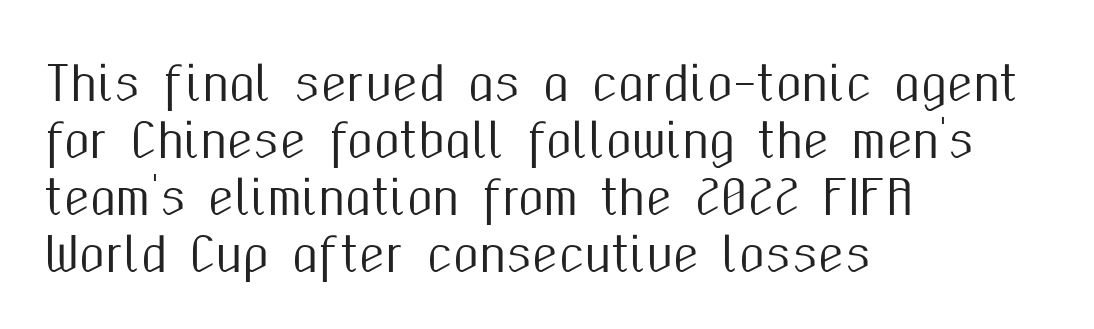
The image shows 47 px condensed sans-serif type, upright; set left-aligned, line spacing 1.21x, normal letter spacing, not underlined; medium stroke contrast and a medium x-height.
